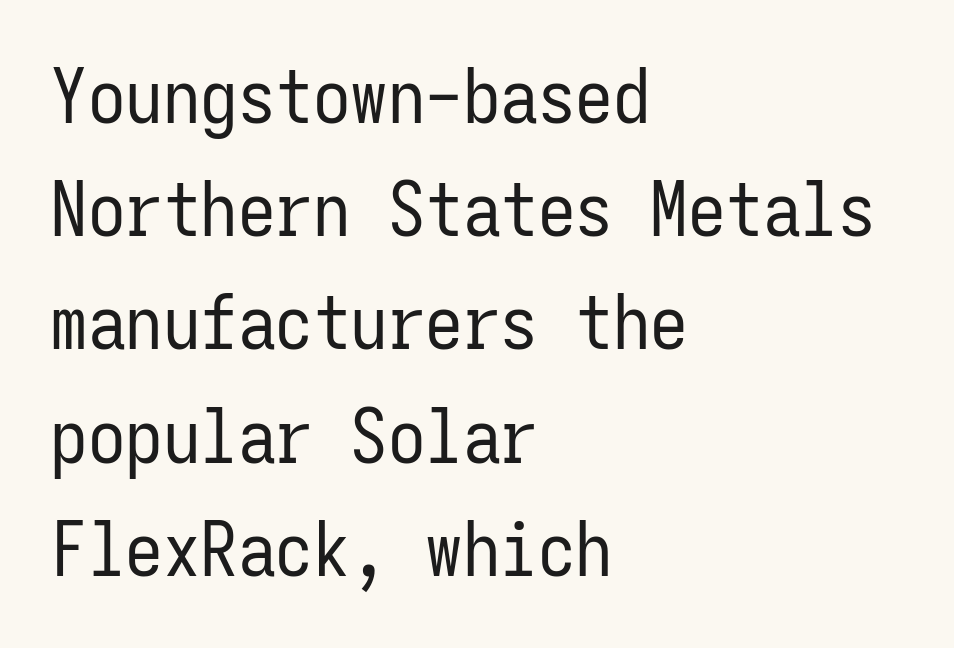
Q: Is the text bold? A: No.
Q: Is the text italic (slanted)? A: No, it is upright.
Q: Is the typeface a serif or a sans-serif typeface? A: Sans-serif.
Q: Is the text underlined? A: No.
Q: How is the paragraph aligned? A: Left-aligned.
Q: Is the spacing between letters normal or unusually wide? A: Normal.
Q: Is the spacing between lines tight, normal or loose? A: Normal.
Q: Width (condensed, normal, or wide)? A: Condensed.
Q: Stroke contrast? A: Low.
Q: x-height? A: Medium.
Q: Monospaced? A: Yes.
